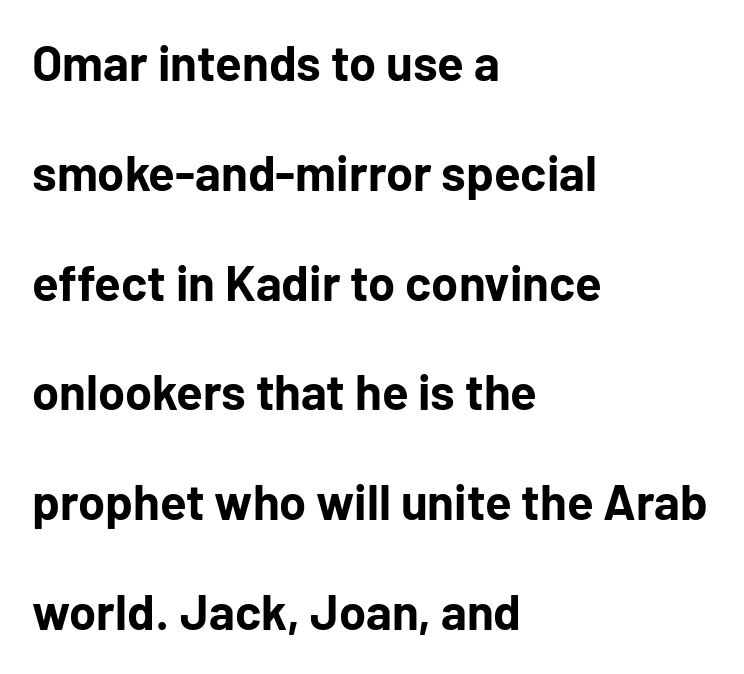
Q: Is the text bold? A: Yes.
Q: Is the text italic (slanted)? A: No, it is upright.
Q: Is the typeface a serif or a sans-serif typeface? A: Sans-serif.
Q: Is the text underlined? A: No.
Q: How is the paragraph aligned? A: Left-aligned.
Q: Is the spacing between letters normal or unusually wide? A: Normal.
Q: Is the spacing between lines tight, normal or loose? A: Loose.
Q: Width (condensed, normal, or wide)? A: Normal.
Q: Stroke contrast? A: Low.
Q: x-height? A: Medium.
Q: Monospaced? A: No.
